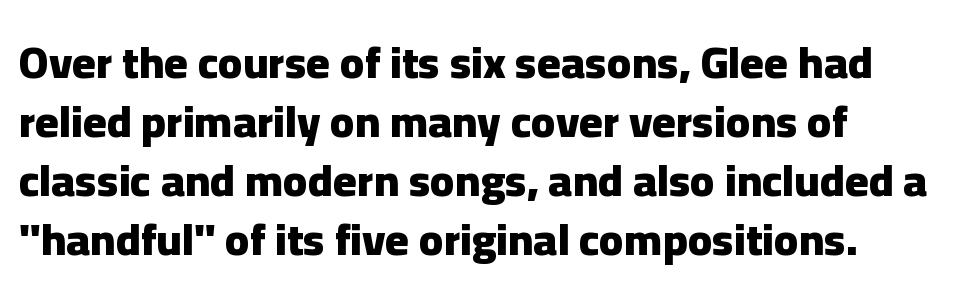
The image shows 45 px heavy sans-serif type, upright; set normal line spacing (1.31x), normal letter spacing, not underlined; low stroke contrast and a medium x-height.
